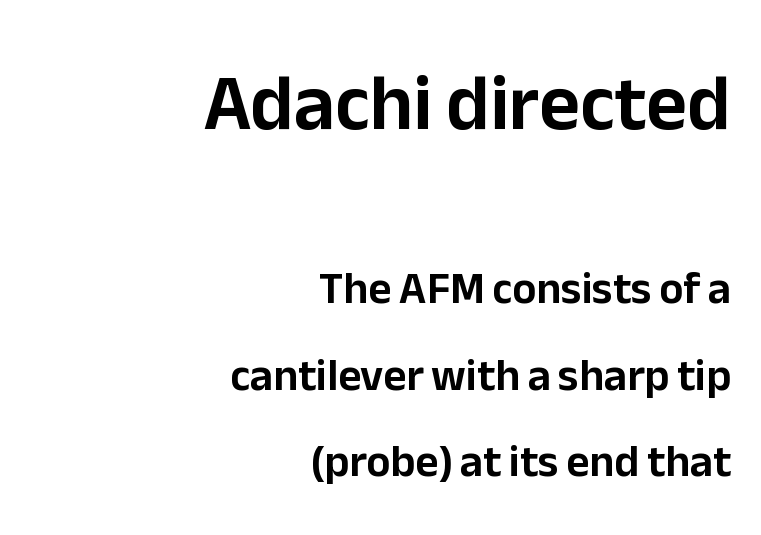
Q: Is the text italic (slanted)? A: No, it is upright.
Q: Is the typeface a serif or a sans-serif typeface? A: Sans-serif.
Q: Is the text underlined? A: No.
Q: How is the paragraph aligned? A: Right-aligned.
Q: Is the spacing between letters normal or unusually wide? A: Normal.
Q: Is the spacing between lines tight, normal or loose? A: Loose.
Q: Which block of text is set in a larger size, the first (top) or the second (bottom)? A: The first (top) one.
Q: Width (condensed, normal, or wide)? A: Normal.
Q: Stroke contrast? A: Low.
Q: x-height? A: Medium.
Q: Monospaced? A: No.
